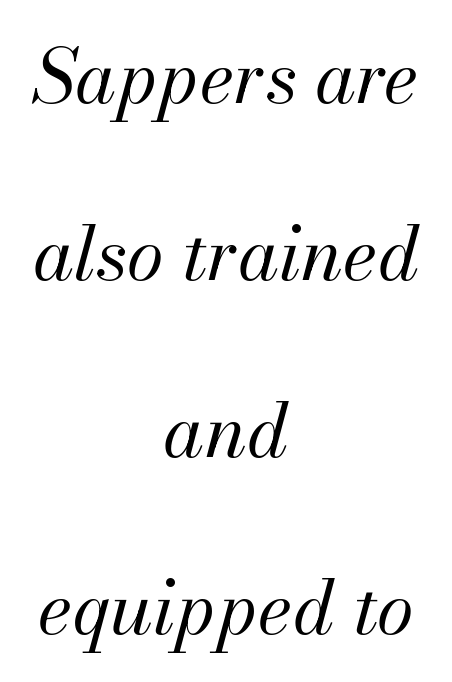
Q: Is the text bold? A: No.
Q: Is the text italic (slanted)? A: Yes, it leans right by about 13 degrees.
Q: Is the text underlined? A: No.
Q: How is the paragraph aligned? A: Centered.
Q: Is the spacing between letters normal or unusually wide? A: Normal.
Q: Is the spacing between lines tight, normal or loose? A: Loose.
Q: Width (condensed, normal, or wide)? A: Normal.
Q: Stroke contrast? A: Medium.
Q: x-height? A: Small.
Q: Monospaced? A: No.
